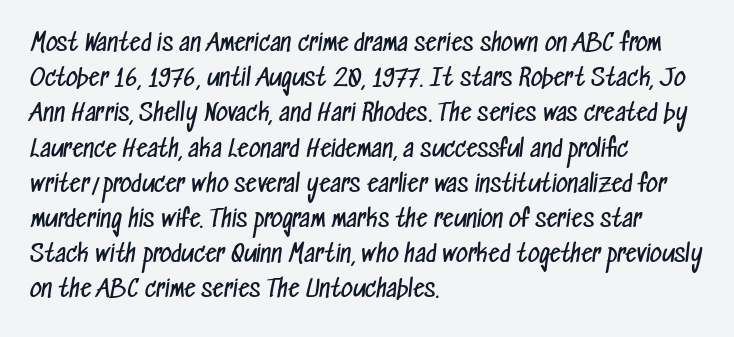
Q: Is the text bold? A: No.
Q: Is the text underlined? A: No.
Q: How is the paragraph aligned? A: Left-aligned.
Q: Is the spacing between letters normal or unusually wide? A: Normal.
Q: Is the spacing between lines tight, normal or loose? A: Normal.
